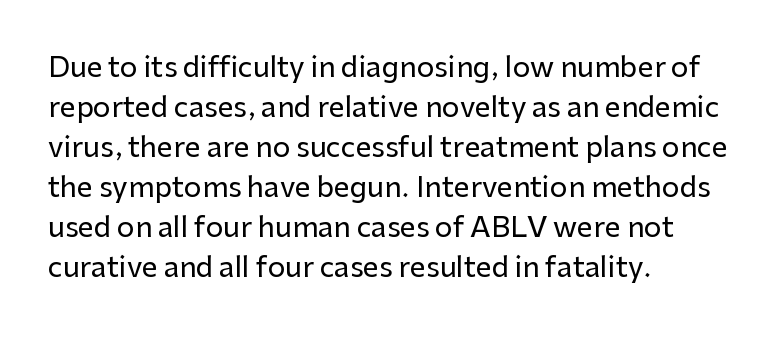
The image shows 28 px sans-serif type, upright; set left-aligned, normal line spacing (1.43x), normal letter spacing, not underlined; low stroke contrast and a medium x-height.
